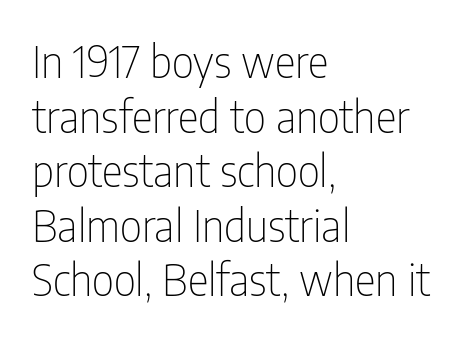
{"serif": "no", "italic": "no", "bold": "no", "weight": "thin", "width": "condensed", "stroke_contrast": "low", "x_height": "medium", "monospaced": "no", "underline": "no", "align": "left", "line_spacing_ratio": 1.24, "letter_spacing": "normal", "letter_spacing_em": 0.0, "glyph_px": 44}
